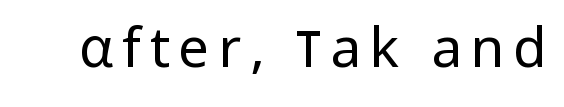
If you drew a line through each stem, it would be perfectly vertical. On a weight scale, this lands at 450 or below. The text was rendered using a sans face with plain stroke endings. Words float on clear page, feet unadorned. Note the varied advance widths — an 'i' is clearly narrower than an 'm'.
